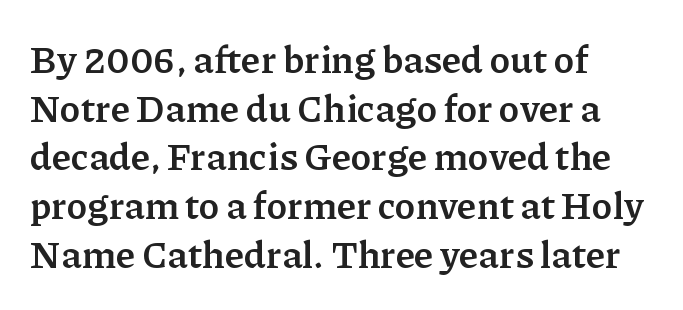
Q: Is the text bold? A: Yes.
Q: Is the text italic (slanted)? A: No, it is upright.
Q: Is the typeface a serif or a sans-serif typeface? A: Serif.
Q: Is the text underlined? A: No.
Q: How is the paragraph aligned? A: Left-aligned.
Q: Is the spacing between letters normal or unusually wide? A: Normal.
Q: Is the spacing between lines tight, normal or loose? A: Normal.
Q: Width (condensed, normal, or wide)? A: Normal.
Q: Stroke contrast? A: Low.
Q: x-height? A: Medium.
Q: Monospaced? A: No.
